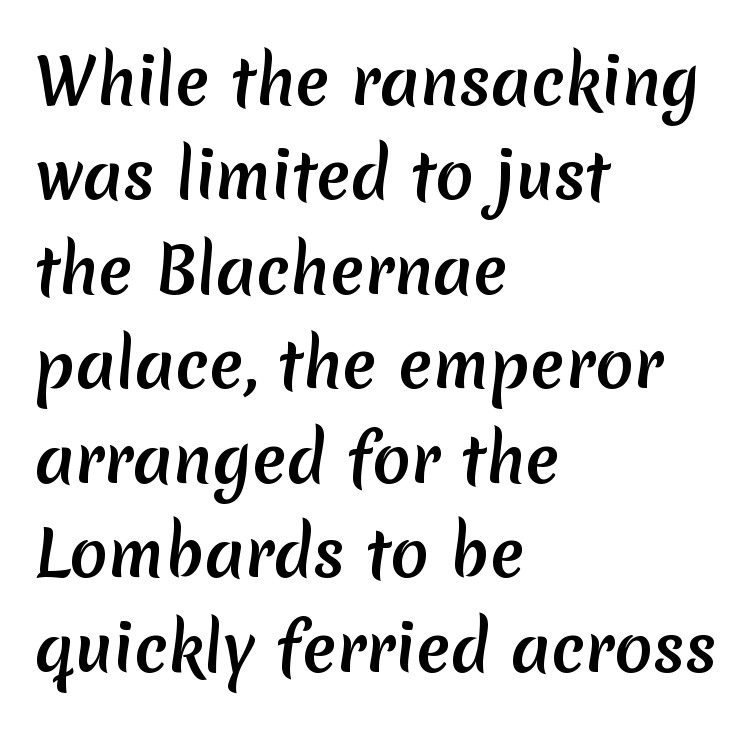
Q: Is the typeface a serif or a sans-serif typeface? A: Sans-serif.
Q: Is the text underlined? A: No.
Q: How is the paragraph aligned? A: Left-aligned.
Q: Is the spacing between letters normal or unusually wide? A: Normal.
Q: Is the spacing between lines tight, normal or loose? A: Normal.
Q: Width (condensed, normal, or wide)? A: Normal.
Q: Stroke contrast? A: Medium.
Q: x-height? A: Medium.
Q: Monospaced? A: No.
